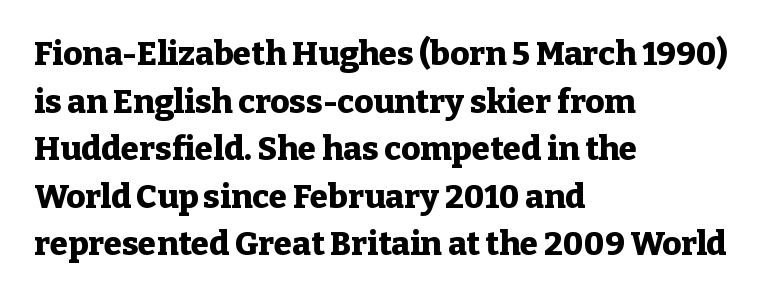
Q: Is the text bold? A: Yes.
Q: Is the text italic (slanted)? A: No, it is upright.
Q: Is the typeface a serif or a sans-serif typeface? A: Serif.
Q: Is the text underlined? A: No.
Q: How is the paragraph aligned? A: Left-aligned.
Q: Is the spacing between letters normal or unusually wide? A: Normal.
Q: Is the spacing between lines tight, normal or loose? A: Normal.
Q: Width (condensed, normal, or wide)? A: Normal.
Q: Stroke contrast? A: Low.
Q: x-height? A: Medium.
Q: Monospaced? A: No.
